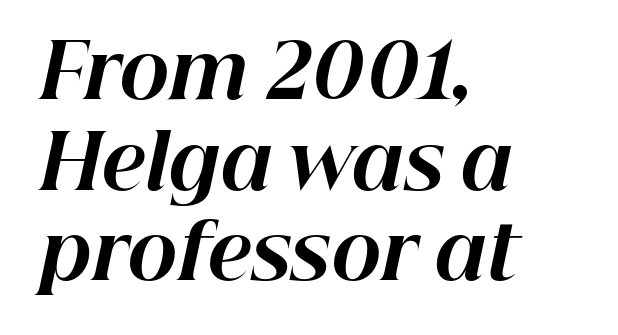
Is this a fixed-width face? No — the glyphs have proportional, varying widths. Any mark beneath the type? The region is blank. Horizontally, the lines are justified to the leading edge only. Style check: oblique. The letters are bold, with thick, heavy strokes. Nobody touched the tracking dial on this one.
